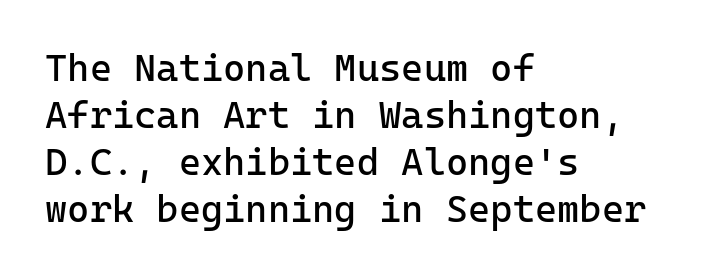
The font is comparable to plain body text, perhaps lighter. The typesetter chose a ragged-right arrangement here. Quick note: not italic, upright. Nothing unusual about the tracking: characters are spaced as the font intends.
